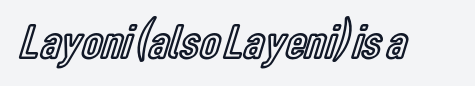
Q: Is the text italic (slanted)? A: Yes.
Q: Is the text underlined? A: No.
Q: Is the spacing between letters normal or unusually wide? A: Normal.
Q: Width (condensed, normal, or wide)? A: Condensed.
Q: x-height? A: Medium.
Q: Monospaced? A: No.
